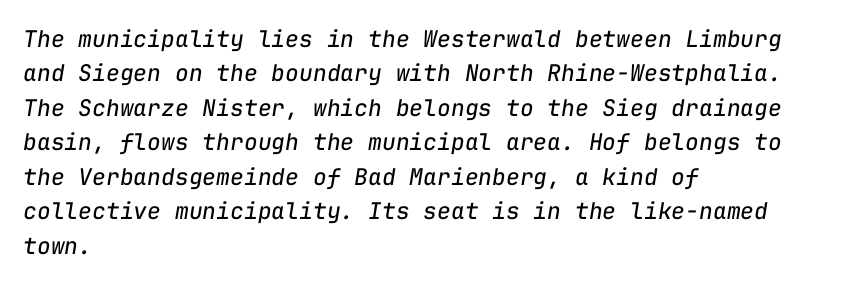
Q: Is the text bold? A: No.
Q: Is the text italic (slanted)? A: Yes, it leans right by about 9 degrees.
Q: Is the text underlined? A: No.
Q: How is the paragraph aligned? A: Left-aligned.
Q: Is the spacing between letters normal or unusually wide? A: Normal.
Q: Is the spacing between lines tight, normal or loose? A: Normal.
